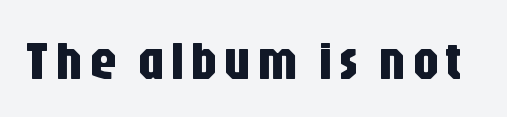
Spacing verdict: proportional, widths tailored to each character. Lines of text with bare space underneath. A typesetter would label this face a sans. Quick note: not italic, upright.
